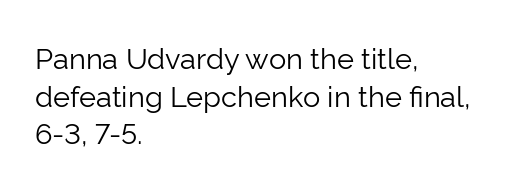
Typographically, this falls in the sans-serif category. The space beneath each line is pristine and unruled. Spacing verdict: proportional, widths tailored to each character. The lines in this sample share a left origin and differ only in where they stop. The letters stand straight up with perfectly vertical stems.
